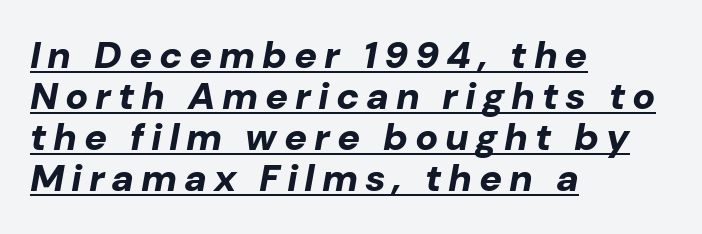
A student would call this left alignment; a typographer would say flush left, rag right. Pretty heavy lettering here — definitely bold. Does a line run under the words? Yes, clearly. Do the characters align in a grid? No, the font is proportional. The leading is snug, giving the passage a crowded texture. The glyphs look as if they've been sheared to an angle.
